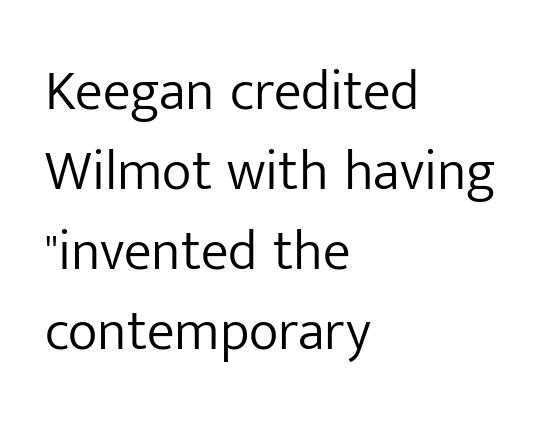
The gaps between neighbouring characters are ordinary and unremarkable. No italicization has been applied; the sample stays upright. Caption: multi-line text, flush left, ragged right. Character widths vary here, with narrow letters taking less room than wide ones. Underlining? Definitely not there. Letters have the restrained weight of plain body copy at most.
